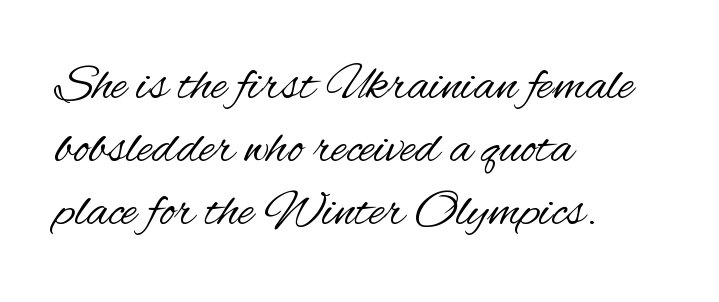
Every row of glyphs begins at an identical x-position on the left. Character widths vary here, with narrow letters taking less room than wide ones. Default kerning and tracking; the words read as compact shapes. The weight tops out at a normal text grade.
